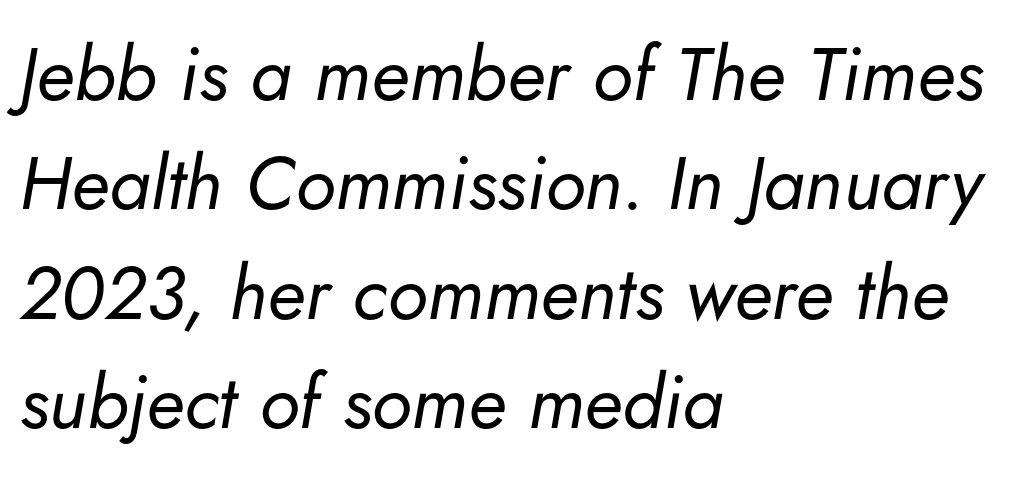
The letters advance in unequal steps, a hallmark of proportional type. The face used here is rendered with its standard letterfit. Casual observation: everything's shoved over to the left. Only glyphs here, with clear space below each row. Slanted lettering throughout. A typesetter would call this leading conventional body-copy spacing.
